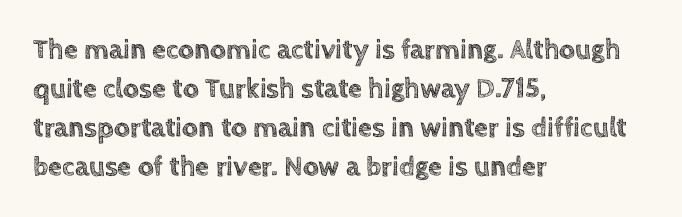
The image shows 28 px text type, upright; set left-aligned, normal line spacing (1.39x), normal letter spacing, not underlined; a large x-height.
